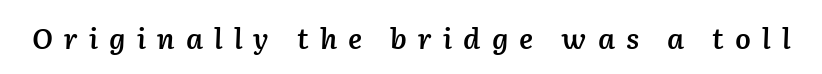
Q: Is the text bold? A: Semi-bold.
Q: Is the text italic (slanted)? A: Yes, it leans right by about 2 degrees.
Q: Is the text underlined? A: No.
Q: Is the spacing between letters normal or unusually wide? A: Unusually wide.
Q: Width (condensed, normal, or wide)? A: Normal.
Q: Stroke contrast? A: Low.
Q: x-height? A: Medium.
Q: Monospaced? A: No.
